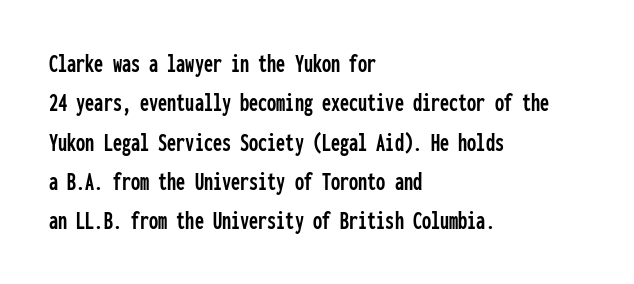
Q: Is the text italic (slanted)? A: No, it is upright.
Q: Is the text underlined? A: No.
Q: How is the paragraph aligned? A: Left-aligned.
Q: Is the spacing between letters normal or unusually wide? A: Normal.
Q: Is the spacing between lines tight, normal or loose? A: Normal.
